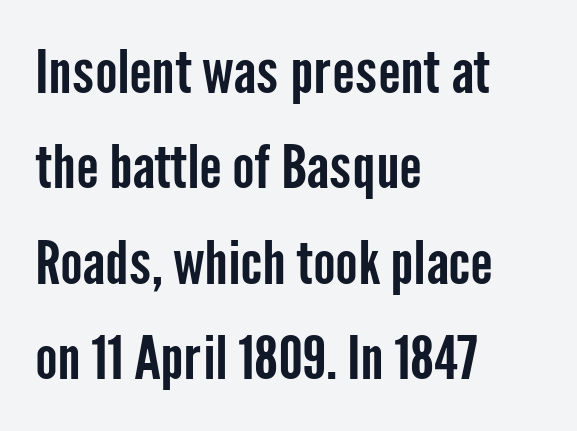
Q: Is the text italic (slanted)? A: No, it is upright.
Q: Is the typeface a serif or a sans-serif typeface? A: Sans-serif.
Q: Is the text underlined? A: No.
Q: How is the paragraph aligned? A: Left-aligned.
Q: Is the spacing between letters normal or unusually wide? A: Normal.
Q: Is the spacing between lines tight, normal or loose? A: Normal.
Q: Width (condensed, normal, or wide)? A: Condensed.
Q: Stroke contrast? A: Low.
Q: x-height? A: Medium.
Q: Monospaced? A: No.
